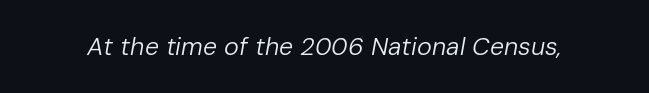
{"italic": "yes", "lean": "right", "slant_degrees": 10, "bold": "no", "underline": "no", "letter_spacing": "normal", "letter_spacing_em": 0.0, "glyph_px": 25}
